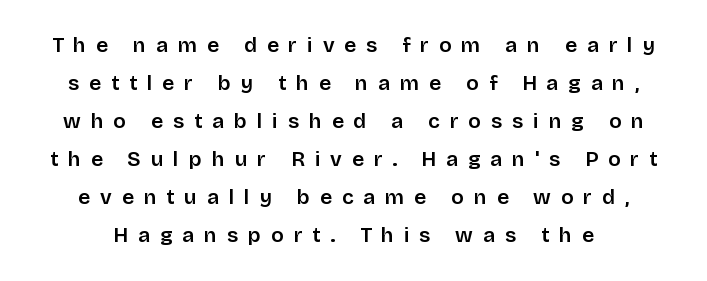
{"italic": "no", "underline": "no", "line_spacing_ratio": 1.81, "letter_spacing": "wide", "letter_spacing_em": 0.47, "glyph_px": 21}
